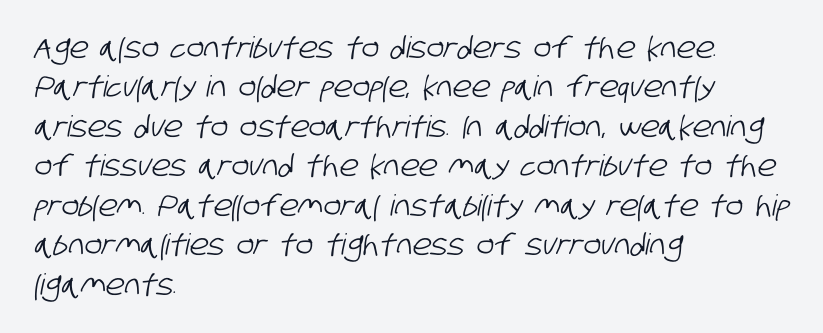
This sample keeps an unexceptional amount of space between lines. Reading down the block, your eye returns to a fixed left position each line. Does extra space separate the letters? No, they use regular spacing. Looks like regular typesetting: each glyph gets only the width it needs. Font category for this specimen: sans-serif.
